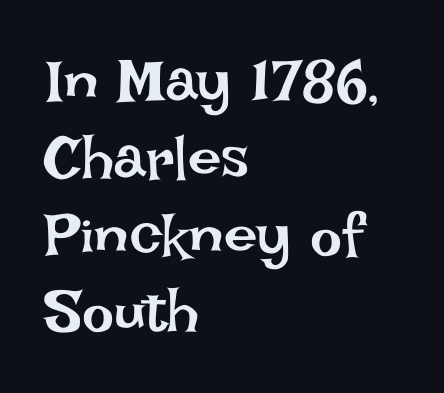
The image shows 60 px regular-weight type, upright; set left-aligned, normal line spacing (1.28x), normal letter spacing, not underlined; low stroke contrast and a large x-height.
